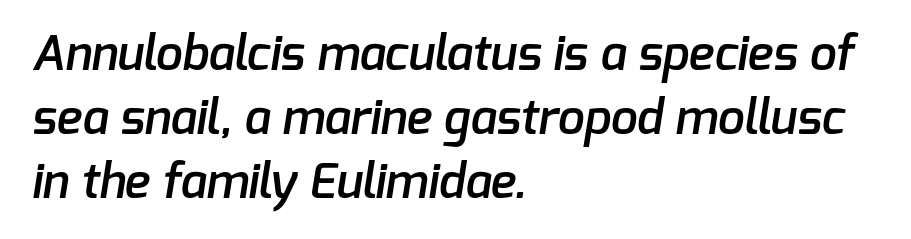
The image shows 48 px semibold sans-serif type; set left-aligned, normal line spacing (1.33x), normal letter spacing, not underlined; low stroke contrast and a medium x-height.
